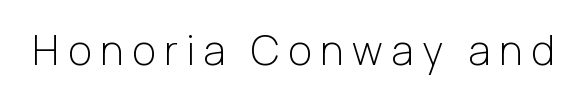
Each letter's strokes conclude bluntly, with no projecting serifs. You could not count columns in this text — the font is proportionally spaced. Quick note: underline off. The strokes carry an ordinary text weight at most.
